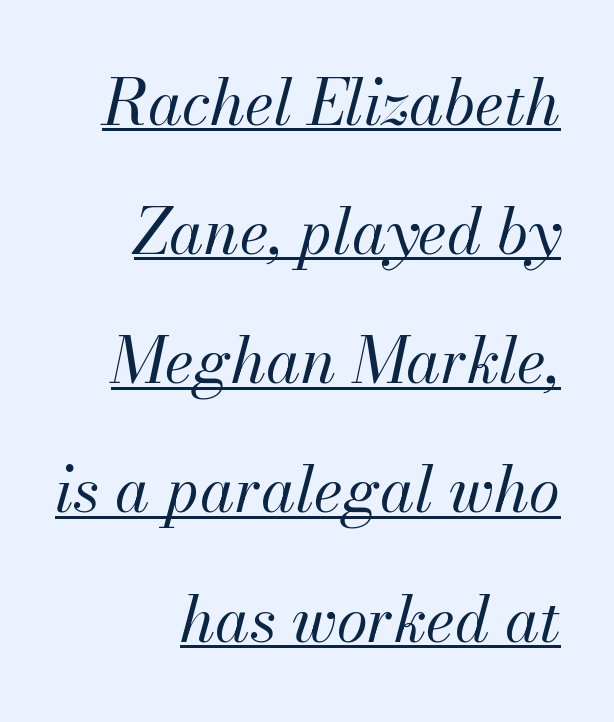
Would a proofreader flag this as italicized? Yes. Proportional: the letters do not fall into vertical columns. There is no visible air inserted between adjacent glyphs. Beneath each row of characters lies a ruled line. All the whitespace from short lines collects on the left.
